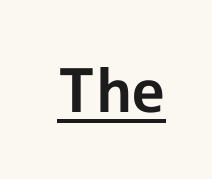
{"serif": "no", "italic": "no", "bold": "yes", "weight": "bold", "width": "normal", "x_height": "medium", "monospaced": "no", "underline": "yes", "letter_spacing": "normal", "letter_spacing_em": 0.0, "glyph_px": 60}
